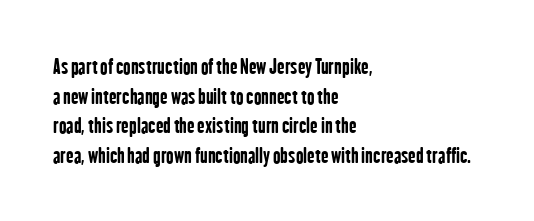
{"italic": "no", "bold": "yes", "underline": "no", "align": "left", "line_spacing": "normal", "line_spacing_ratio": 1.48, "letter_spacing": "normal", "letter_spacing_em": 0.0, "glyph_px": 20}
